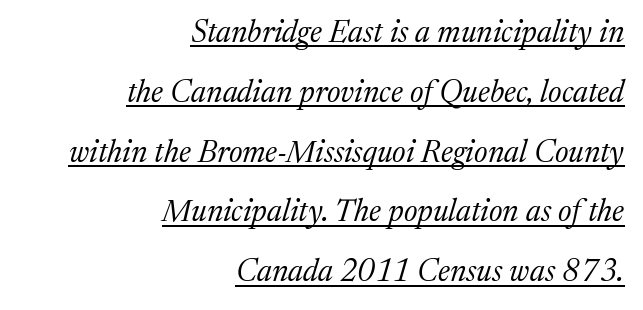
A typesetter would call this proportional, since set widths differ per character. Note: serifs present on the glyphs. A flush-right, rag-left setting is used for this passage. Summary of vertical rhythm: relaxed, with wide interline spacing. Honestly, the letter spacing is just normal — you wouldn't notice it.
